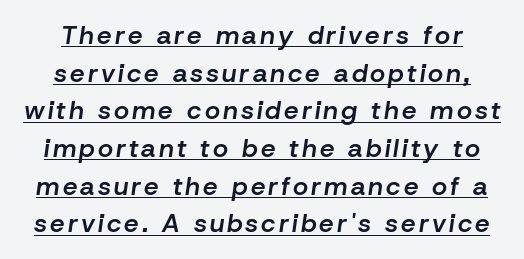
The image shows 26 px text type, italic (leaning right); set normal line spacing (1.45x), underlined.
